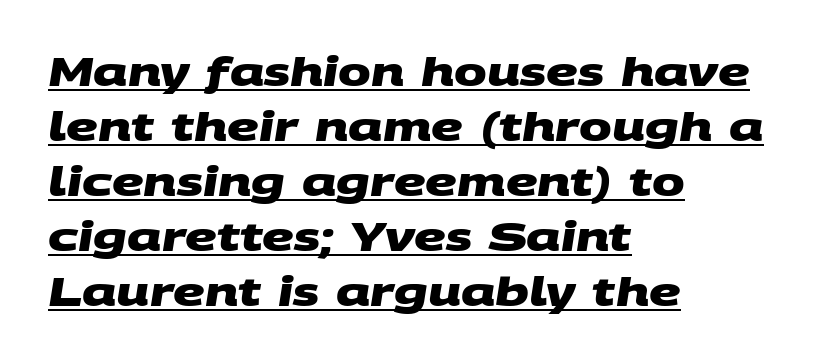
Q: Is the text bold? A: Yes.
Q: Is the typeface a serif or a sans-serif typeface? A: Sans-serif.
Q: Is the text underlined? A: Yes.
Q: How is the paragraph aligned? A: Left-aligned.
Q: Is the spacing between letters normal or unusually wide? A: Normal.
Q: Is the spacing between lines tight, normal or loose? A: Normal.
Q: Width (condensed, normal, or wide)? A: Wide.
Q: Stroke contrast? A: Medium.
Q: x-height? A: Large.
Q: Monospaced? A: No.
